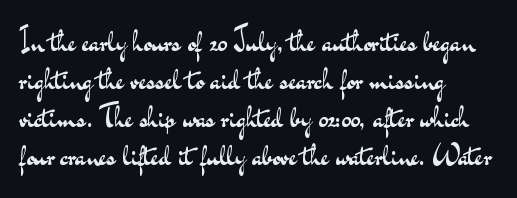
{"serif": "no", "bold": "no", "weight": "regular", "width": "wide", "stroke_contrast": "medium", "x_height": "small", "monospaced": "no", "underline": "no", "align": "left", "line_spacing": "normal", "line_spacing_ratio": 1.27, "letter_spacing": "normal", "letter_spacing_em": 0.0, "glyph_px": 30}
